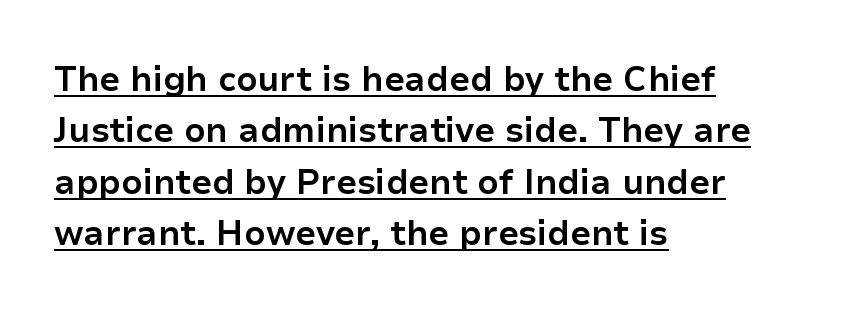
The image shows 34 px bold sans-serif type, upright; set left-aligned, normal line spacing (1.51x), normal letter spacing, underlined; low stroke contrast and a medium x-height.
